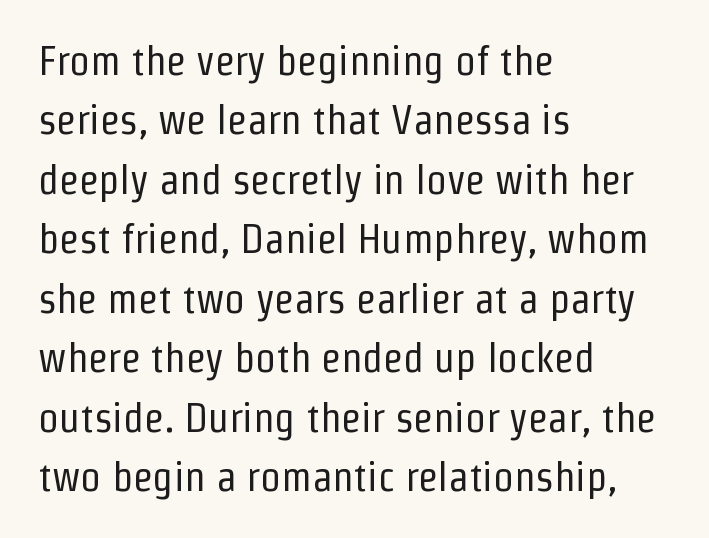
Q: Is the text bold? A: No.
Q: Is the text italic (slanted)? A: No, it is upright.
Q: Is the typeface a serif or a sans-serif typeface? A: Sans-serif.
Q: Is the text underlined? A: No.
Q: How is the paragraph aligned? A: Left-aligned.
Q: Is the spacing between letters normal or unusually wide? A: Normal.
Q: Is the spacing between lines tight, normal or loose? A: Normal.
Q: Width (condensed, normal, or wide)? A: Condensed.
Q: Stroke contrast? A: Low.
Q: x-height? A: Medium.
Q: Monospaced? A: No.
